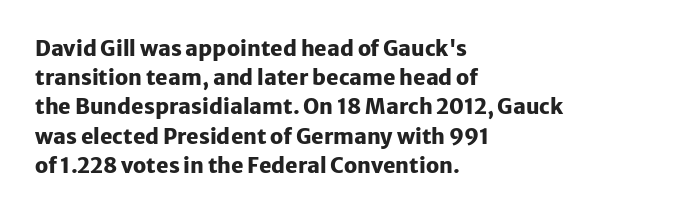
When letters stand straight like this, we call the style roman or upright. Line starts are locked; line ends wander. Quick note: underline off. Words appear dense and cohesive because spacing is normal. A normal amount of white space separates one row of letters from the next.
